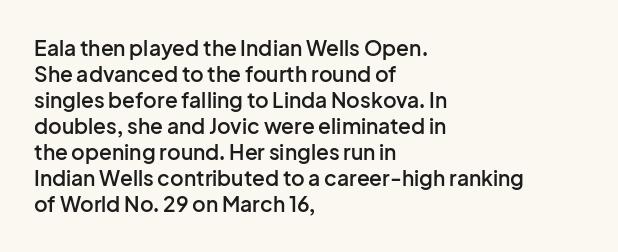
The image shows 21 px text type, upright; set left-aligned, line spacing 1.24x, normal letter spacing, not underlined.
